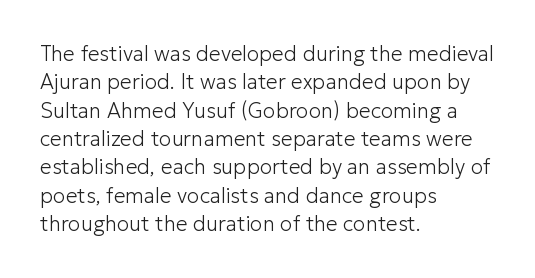
{"italic": "no", "bold": "no", "underline": "no", "align": "left", "line_spacing": "normal", "line_spacing_ratio": 1.35, "letter_spacing": "normal", "letter_spacing_em": 0.0, "glyph_px": 21}
